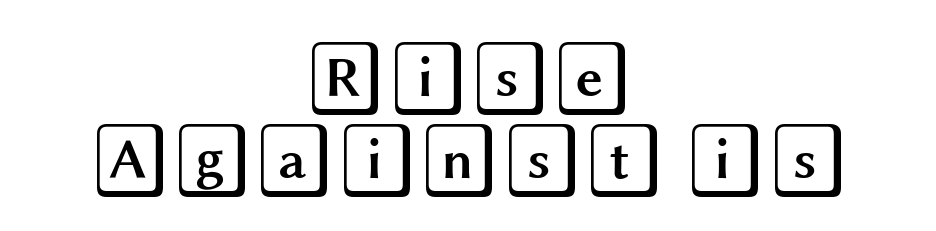
Q: Is the text italic (slanted)? A: No, it is upright.
Q: Is the text underlined? A: No.
Q: How is the paragraph aligned? A: Centered.
Q: Is the spacing between letters normal or unusually wide? A: Normal.
Q: Is the spacing between lines tight, normal or loose? A: Tight.
Q: Width (condensed, normal, or wide)? A: Wide.
Q: x-height? A: Large.
